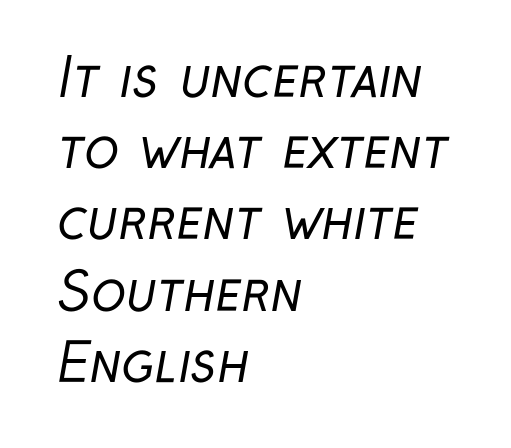
The rendering anchors every line to the left-hand side. Baseline-to-baseline distance is the conventional proportion of letter height. The words here are not underlined. This rendering employs a face without finishing strokes, i.e., a sans-serif.
